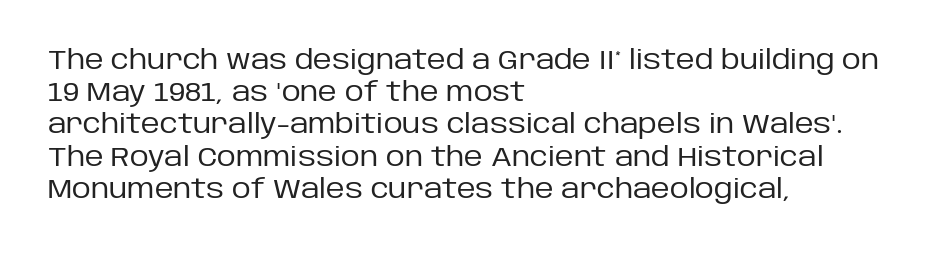
Q: Is the text bold? A: No.
Q: Is the text italic (slanted)? A: No, it is upright.
Q: Is the text underlined? A: No.
Q: How is the paragraph aligned? A: Left-aligned.
Q: Is the spacing between letters normal or unusually wide? A: Normal.
